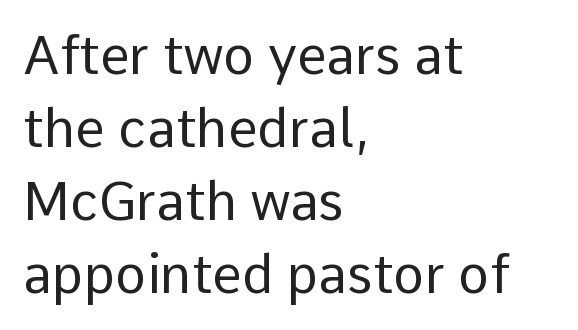
{"serif": "no", "italic": "no", "bold": "no", "weight": "regular", "width": "normal", "stroke_contrast": "low", "x_height": "medium", "monospaced": "no", "underline": "no", "align": "left", "line_spacing": "normal", "line_spacing_ratio": 1.38, "letter_spacing": "normal", "letter_spacing_em": 0.0, "glyph_px": 53}
